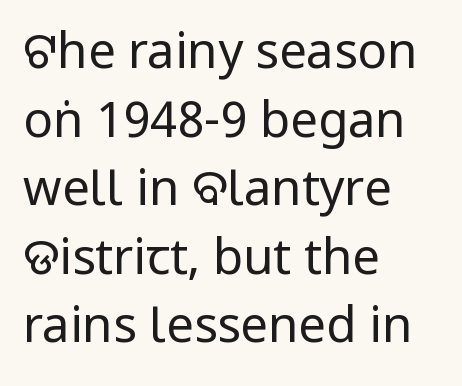
Any mark beneath the type? The region is blank. The face used here is a sans, in the tradition of grotesques and geometrics. Regarding leading, the lines here are spaced in the standard way. The horizontal fit of the characters is conventional and even. These glyphs show unthickened strokes, regular width or finer. All the whitespace from short lines collects on the right.
